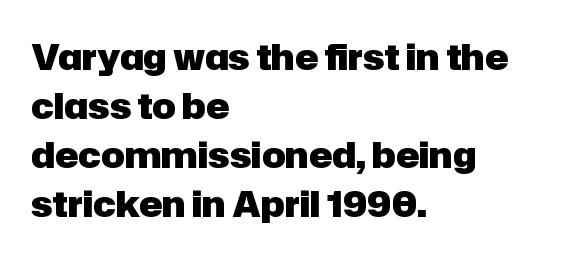
Note the varied advance widths — an 'i' is clearly narrower than an 'm'. Normally led — the rows are evenly, conventionally spaced. Notice how the stems are strictly vertical — no italics here. Beneath every word, the page is bare.
